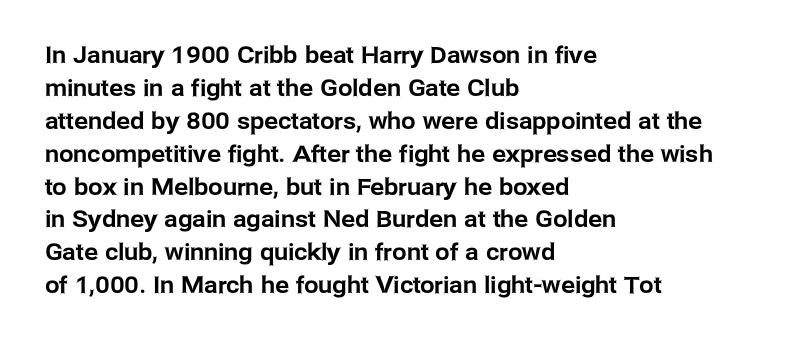
Plain, unruled lines of type. Letter spacing: default. Quick note: interline space is typical. Does the lettering tilt? It doesn't — this is upright. One-word summary of the alignment: left.
